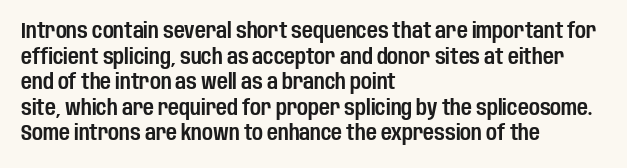
Q: Is the text italic (slanted)? A: No, it is upright.
Q: Is the text underlined? A: No.
Q: How is the paragraph aligned? A: Left-aligned.
Q: Is the spacing between letters normal or unusually wide? A: Normal.
